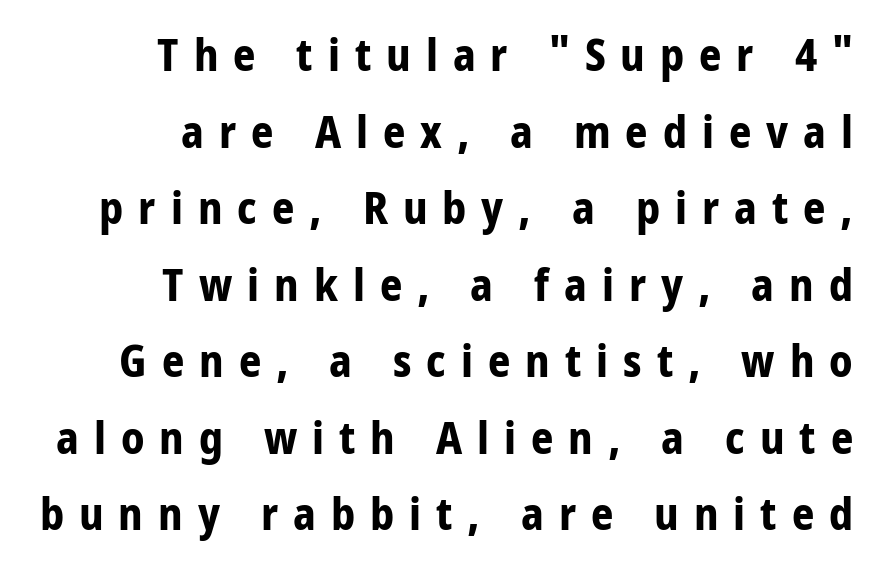
Unlike a traditional serif, this face leaves its strokes unadorned. Here the designer chose a conventional face with non-uniform glyph widths. Observe the wide spacing: letters keep a clear distance from each other. The type sits square on the baseline with zero lean.
